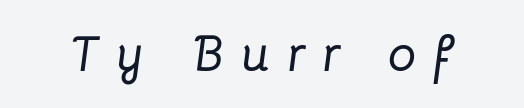
{"italic": "yes", "lean": "right", "slant_degrees": 8, "width": "normal", "stroke_contrast": "low", "x_height": "medium", "monospaced": "no", "underline": "no", "letter_spacing": "wide", "letter_spacing_em": 0.34, "glyph_px": 50}
